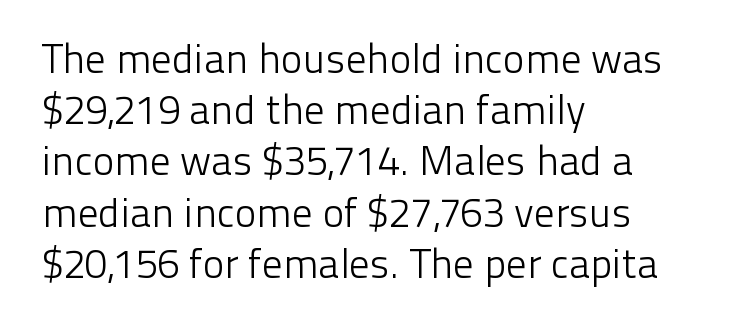
Q: Is the text bold? A: No.
Q: Is the text italic (slanted)? A: No, it is upright.
Q: Is the typeface a serif or a sans-serif typeface? A: Sans-serif.
Q: Is the text underlined? A: No.
Q: How is the paragraph aligned? A: Left-aligned.
Q: Is the spacing between letters normal or unusually wide? A: Normal.
Q: Is the spacing between lines tight, normal or loose? A: Normal.
Q: Width (condensed, normal, or wide)? A: Normal.
Q: Stroke contrast? A: Low.
Q: x-height? A: Medium.
Q: Monospaced? A: No.
